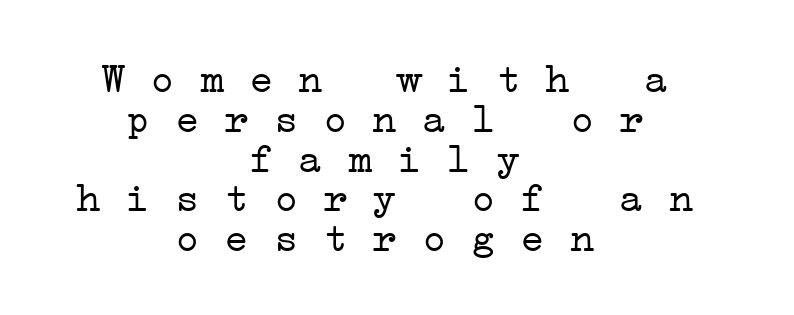
Q: Is the text bold? A: No.
Q: Is the typeface a serif or a sans-serif typeface? A: Serif.
Q: Is the text underlined? A: No.
Q: How is the paragraph aligned? A: Centered.
Q: Is the spacing between letters normal or unusually wide? A: Normal.
Q: Is the spacing between lines tight, normal or loose? A: Tight.
Q: Width (condensed, normal, or wide)? A: Wide.
Q: Stroke contrast? A: Low.
Q: x-height? A: Medium.
Q: Monospaced? A: Yes.
